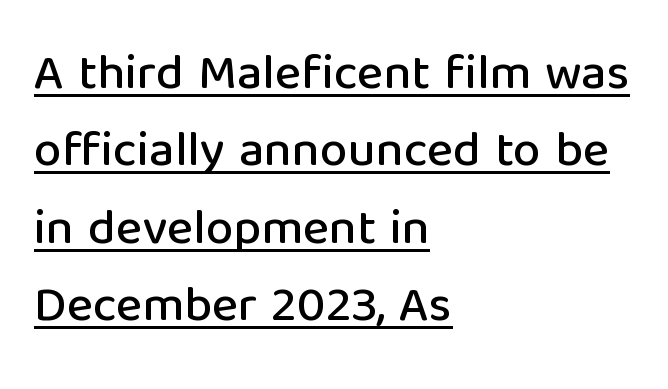
Q: Is the text italic (slanted)? A: No, it is upright.
Q: Is the typeface a serif or a sans-serif typeface? A: Sans-serif.
Q: Is the text underlined? A: Yes.
Q: How is the paragraph aligned? A: Left-aligned.
Q: Is the spacing between letters normal or unusually wide? A: Normal.
Q: Is the spacing between lines tight, normal or loose? A: Normal.
Q: Width (condensed, normal, or wide)? A: Normal.
Q: Stroke contrast? A: Low.
Q: x-height? A: Medium.
Q: Monospaced? A: No.
